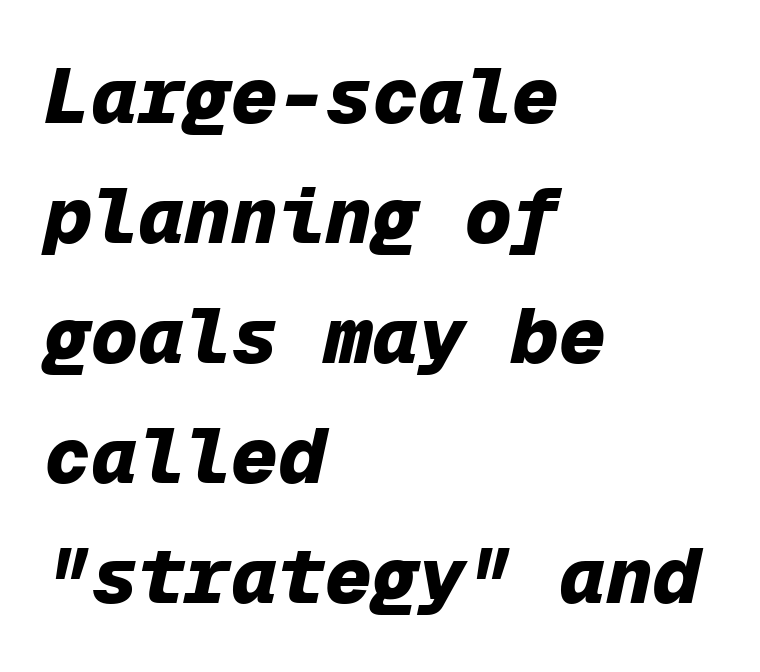
The image shows 78 px heavy type, italic (leaning right), monospaced; set left-aligned, normal line spacing (1.54x), normal letter spacing, not underlined; low stroke contrast and a medium x-height.
